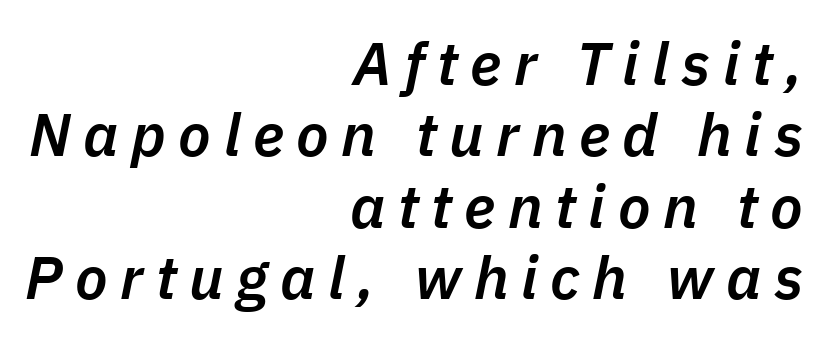
{"italic": "yes", "lean": "right", "slant_degrees": 11, "bold": "semi", "weight": "semibold", "width": "normal", "stroke_contrast": "low", "x_height": "medium", "monospaced": "no", "underline": "no", "align": "right", "line_spacing_ratio": 1.19, "letter_spacing": "wide", "letter_spacing_em": 0.21, "glyph_px": 60}
